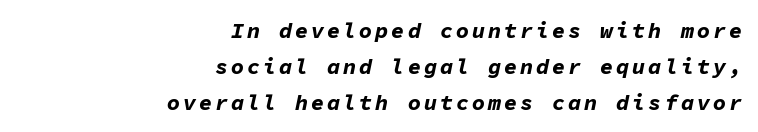
These lines stack with their right ends in a neat column. Emphasis-style slanted type is in use. Horizontal bands of white between lines are of average thickness. In terms of weight, the rendering is a true, heavy bold.
